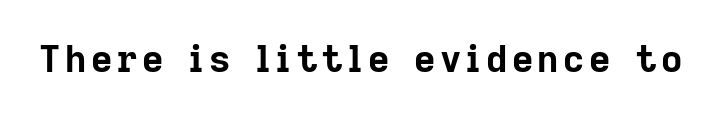
Every letter is thick-stroked: bold, no question. Vertical strokes here are truly vertical. Nope, no serifs anywhere on these letters. Do the characters align in a grid? No, the font is proportional.
